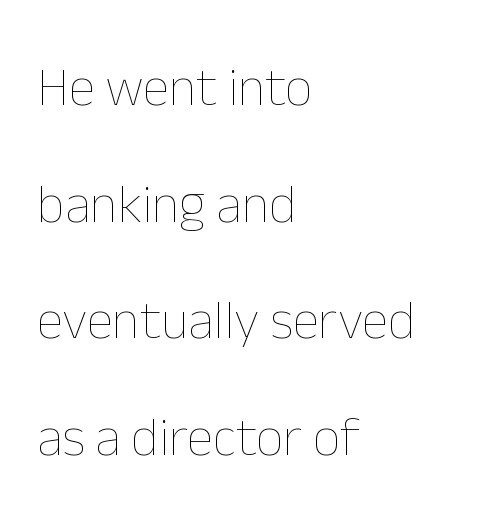
The image shows 54 px thin type, upright; set left-aligned, loose line spacing (2.16x), normal letter spacing, not underlined; low stroke contrast and a medium x-height.
